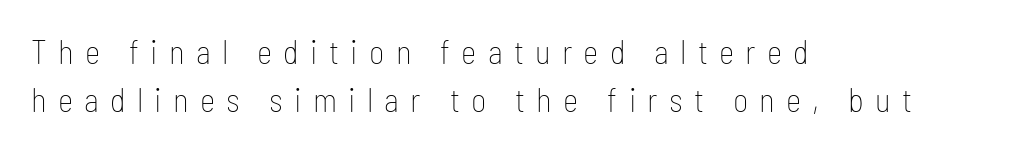
Grotesque or geometric, the face here clearly has no serifs. This reads as an unemphasized weight, regular at the heaviest. Clear beneath every line of the passage. All the whitespace from short lines collects on the right.
